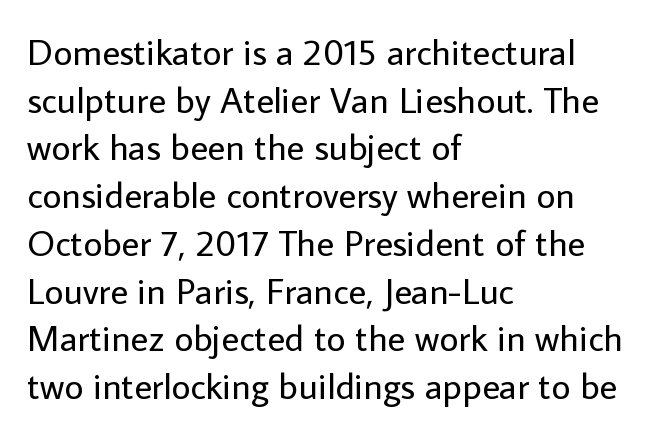
Q: Is the text bold? A: No.
Q: Is the text italic (slanted)? A: No, it is upright.
Q: Is the typeface a serif or a sans-serif typeface? A: Sans-serif.
Q: Is the text underlined? A: No.
Q: How is the paragraph aligned? A: Left-aligned.
Q: Is the spacing between letters normal or unusually wide? A: Normal.
Q: Is the spacing between lines tight, normal or loose? A: Normal.
Q: Width (condensed, normal, or wide)? A: Normal.
Q: Stroke contrast? A: Low.
Q: x-height? A: Medium.
Q: Monospaced? A: No.
